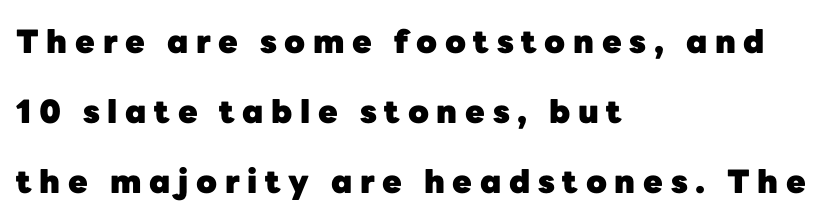
Upright lettering throughout. Honestly, there is no underline to notice here at all. Letter spacing: wide. Bold? Absolutely — the strokes are thick and heavy.
